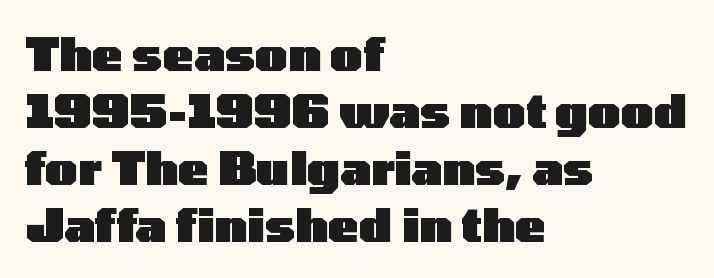
The image shows 46 px heavy, wide sans-serif type, upright; set left-aligned, line spacing 1.24x, normal letter spacing, not underlined; low stroke contrast and a medium x-height.
